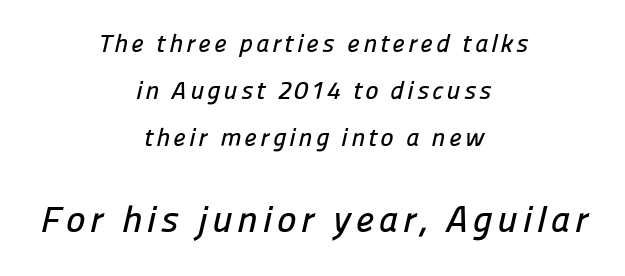
The image shows 37 px sans-serif type; set centered, line spacing 1.89x, not underlined; the second (bottom) block is 1.48x larger; low stroke contrast and a medium x-height.
